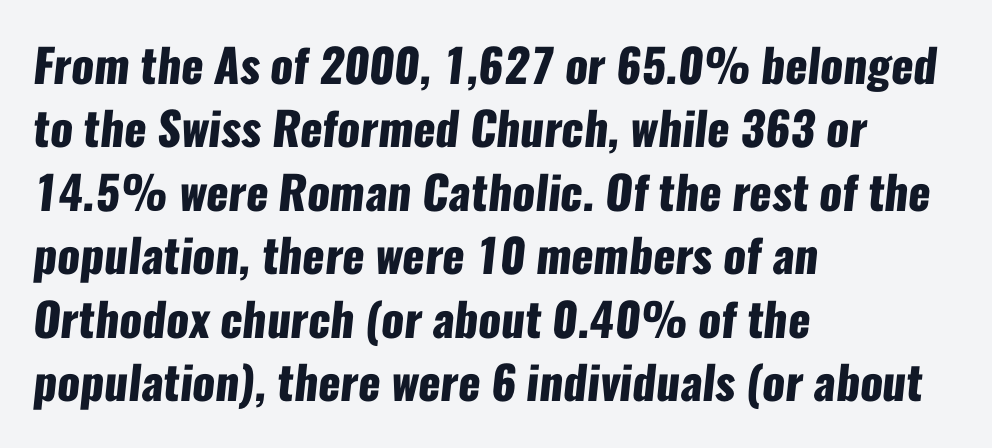
Does the type have serifs? No, each stem ends abruptly. Caption: bold face, heavy strokes. You could not count columns in this text — the font is proportionally spaced. Where is the straight margin? On the left. The baseline area is clear.
